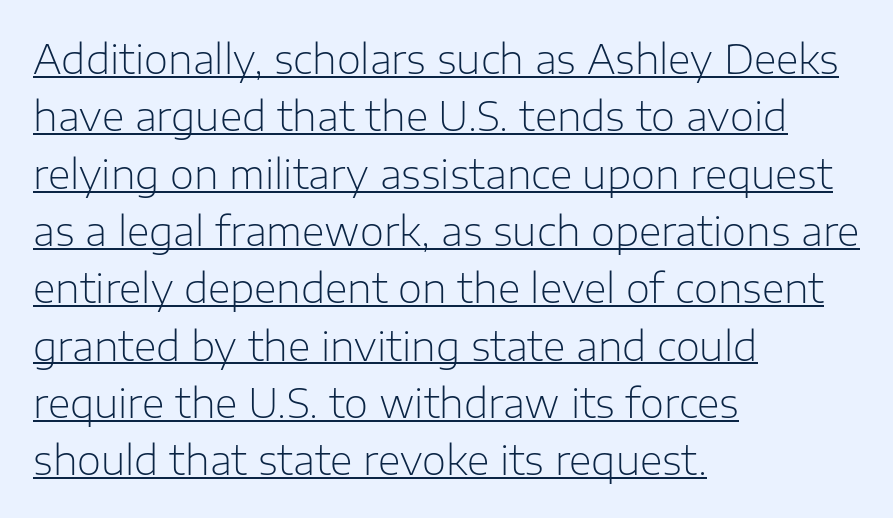
Looks like regular typesetting: each glyph gets only the width it needs. Every row of glyphs begins at an identical x-position on the left. Students, observe the line beneath the letters — that is underlining. Counters stay open thanks to moderate or lighter strokes.
